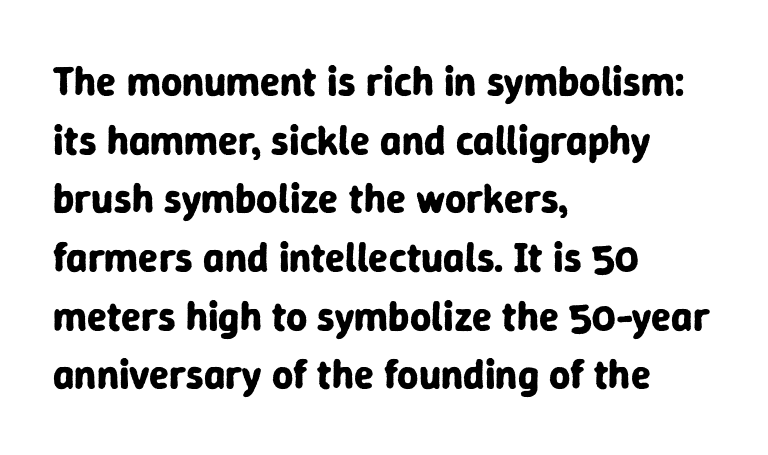
Q: Is the text bold? A: Yes.
Q: Is the text italic (slanted)? A: No, it is upright.
Q: Is the typeface a serif or a sans-serif typeface? A: Sans-serif.
Q: Is the text underlined? A: No.
Q: How is the paragraph aligned? A: Left-aligned.
Q: Is the spacing between letters normal or unusually wide? A: Normal.
Q: Is the spacing between lines tight, normal or loose? A: Normal.
Q: Width (condensed, normal, or wide)? A: Normal.
Q: Stroke contrast? A: Low.
Q: x-height? A: Medium.
Q: Monospaced? A: No.
